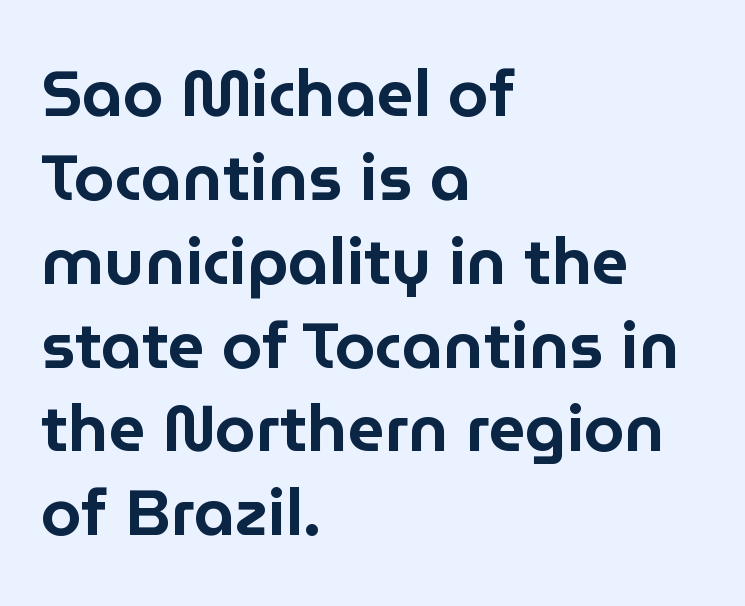
{"serif": "no", "italic": "no", "width": "normal", "stroke_contrast": "low", "x_height": "medium", "monospaced": "no", "underline": "no", "align": "left", "line_spacing": "normal", "line_spacing_ratio": 1.29, "letter_spacing": "normal", "letter_spacing_em": 0.0, "glyph_px": 65}
